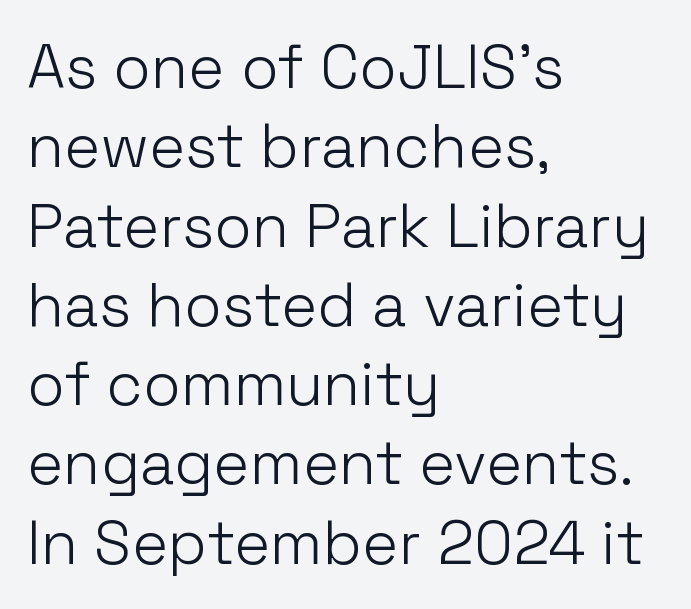
Q: Is the text bold? A: No.
Q: Is the text italic (slanted)? A: No, it is upright.
Q: Is the typeface a serif or a sans-serif typeface? A: Sans-serif.
Q: Is the text underlined? A: No.
Q: How is the paragraph aligned? A: Left-aligned.
Q: Is the spacing between letters normal or unusually wide? A: Normal.
Q: Is the spacing between lines tight, normal or loose? A: Normal.
Q: Width (condensed, normal, or wide)? A: Normal.
Q: Stroke contrast? A: Low.
Q: x-height? A: Medium.
Q: Monospaced? A: No.
